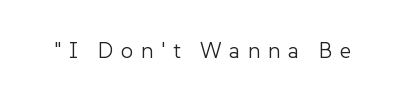
The image shows 22 px text type, upright; set unusually wide letter spacing (+0.34 em), not underlined.
